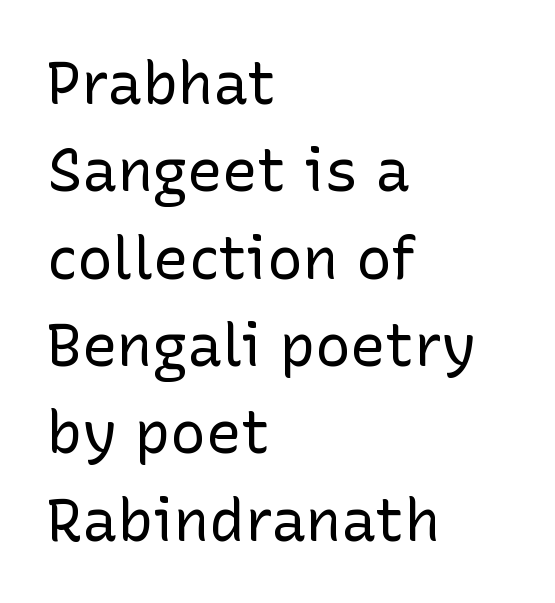
Q: Is the text bold? A: No.
Q: Is the text italic (slanted)? A: No, it is upright.
Q: Is the typeface a serif or a sans-serif typeface? A: Sans-serif.
Q: Is the text underlined? A: No.
Q: How is the paragraph aligned? A: Left-aligned.
Q: Is the spacing between letters normal or unusually wide? A: Normal.
Q: Is the spacing between lines tight, normal or loose? A: Normal.
Q: Width (condensed, normal, or wide)? A: Normal.
Q: Stroke contrast? A: Low.
Q: x-height? A: Medium.
Q: Monospaced? A: No.
